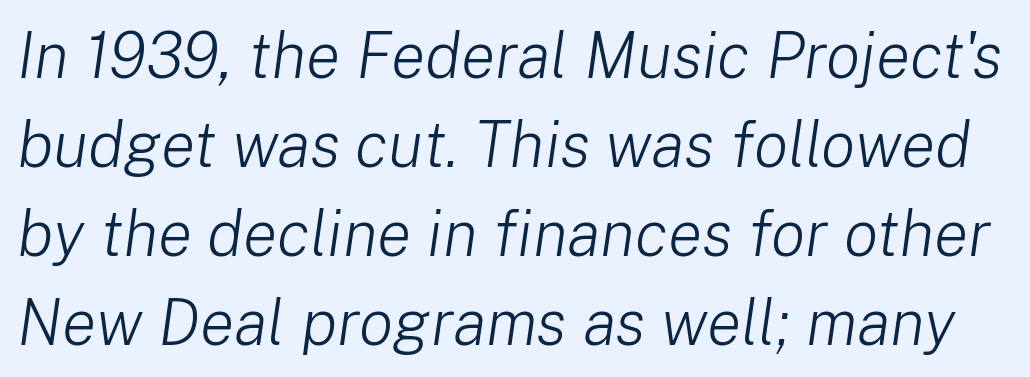
The strokes are not fattened; the text isn't bold. Line spacing here is normal. Only glyphs here, with clear space below each row. You can tell it's italic because the verticals aren't actually vertical.
